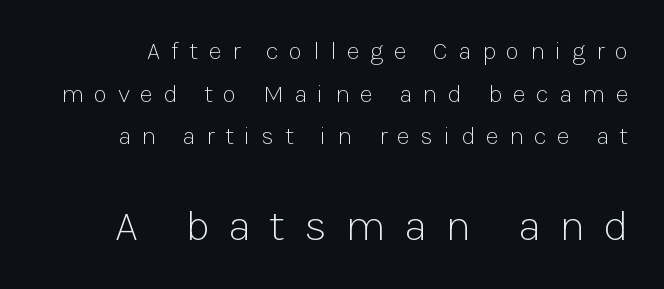
The image shows 44 px light sans-serif type, upright; set line spacing 1.71x, unusually wide letter spacing (+0.42 em), not underlined; the second (bottom) block is 1.76x larger; low stroke contrast and a medium x-height.
